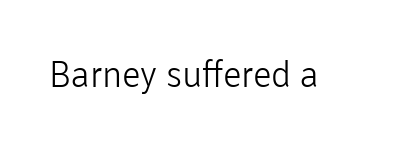
{"serif": "no", "italic": "no", "bold": "no", "weight": "light", "width": "normal", "stroke_contrast": "low", "x_height": "medium", "monospaced": "no", "underline": "no", "letter_spacing": "normal", "letter_spacing_em": 0.0, "glyph_px": 36}
